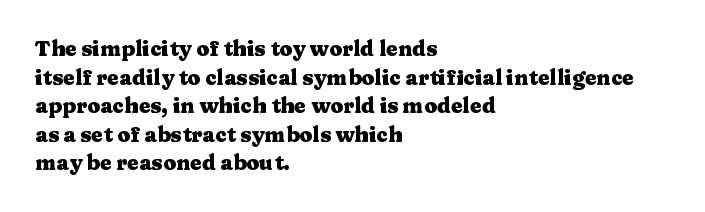
Notice how descenders clear the ascenders below comfortably — that's standard leading. Clear beneath every line of the passage. These lines are set flush left with a ragged right edge. The type sits square on the baseline with zero lean. Each word holds together tightly as a unit, with standard inter-letter gaps.
